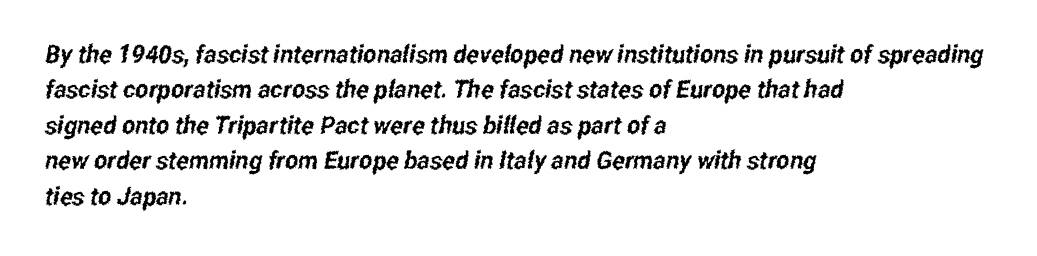
One glance says typical: line gaps are just what's usual. The rendering keeps characters at their native spacing. If you drew a ruler down the left edge, every line would touch it. Decoration check: the copy has no underline.
